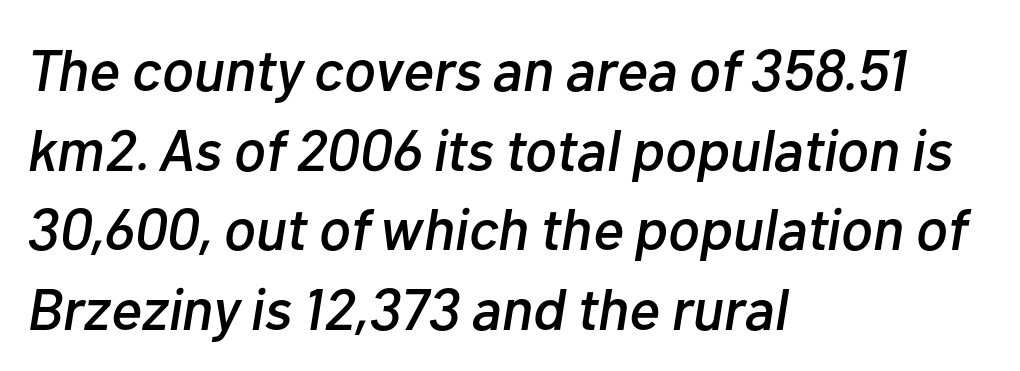
{"italic": "yes", "lean": "right", "slant_degrees": 10, "width": "normal", "stroke_contrast": "low", "x_height": "medium", "monospaced": "no", "underline": "no", "align": "left", "line_spacing": "normal", "line_spacing_ratio": 1.35, "letter_spacing": "normal", "letter_spacing_em": 0.0, "glyph_px": 59}
